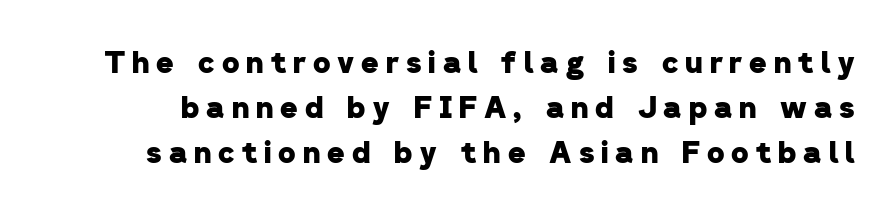
{"serif": "no", "bold": "yes", "weight": "heavy", "width": "normal", "stroke_contrast": "low", "x_height": "medium", "monospaced": "no", "underline": "no", "line_spacing": "normal", "line_spacing_ratio": 1.5, "letter_spacing": "wide", "letter_spacing_em": 0.23, "glyph_px": 30}
